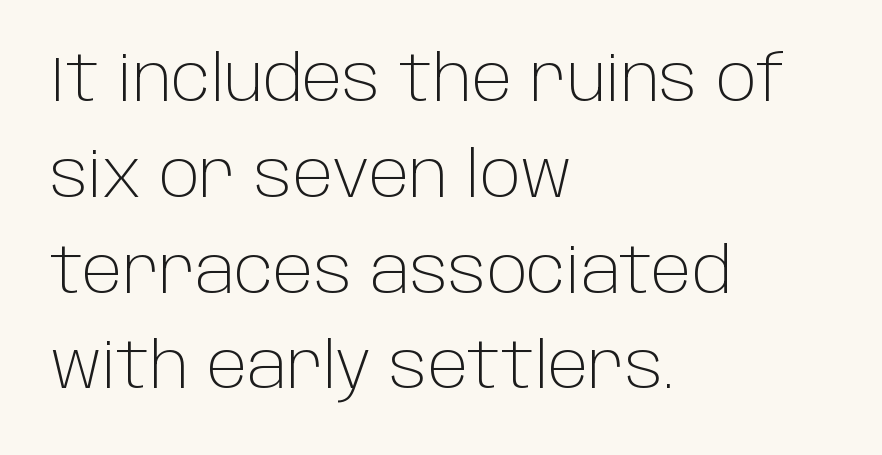
Designer's note — italics off, roman on. Where is the straight margin? On the left. The passage shown is not bold in any degree. The area under the type is left untouched.
